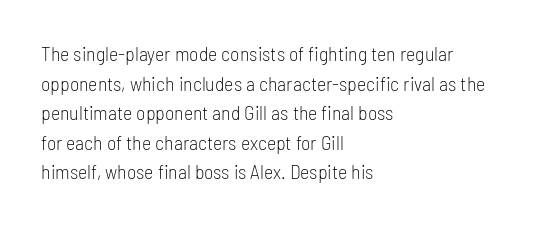
Compared with a typical body face, this is equally light or lighter still. The line texture is even and compact thanks to regular tracking. The space directly below the letters is spotless. Nope, not italic — everything's standing straight.
